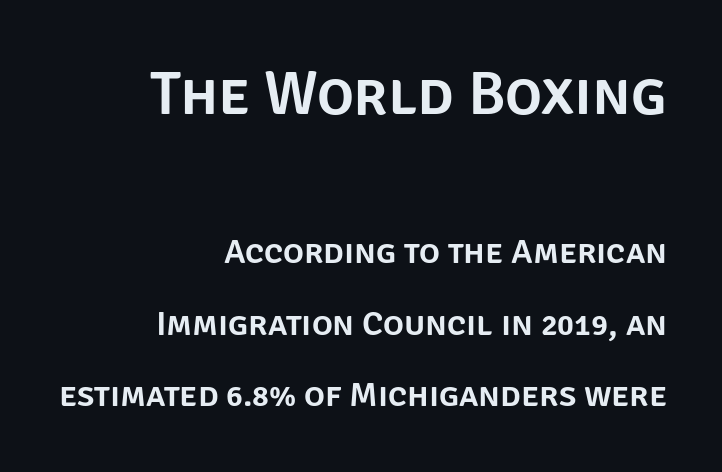
Q: Is the text italic (slanted)? A: No, it is upright.
Q: Is the typeface a serif or a sans-serif typeface? A: Sans-serif.
Q: Is the text underlined? A: No.
Q: How is the paragraph aligned? A: Right-aligned.
Q: Is the spacing between letters normal or unusually wide? A: Normal.
Q: Is the spacing between lines tight, normal or loose? A: Loose.
Q: Which block of text is set in a larger size, the first (top) or the second (bottom)? A: The first (top) one.
Q: Width (condensed, normal, or wide)? A: Normal.
Q: Stroke contrast? A: Low.
Q: x-height? A: Large.
Q: Monospaced? A: No.
